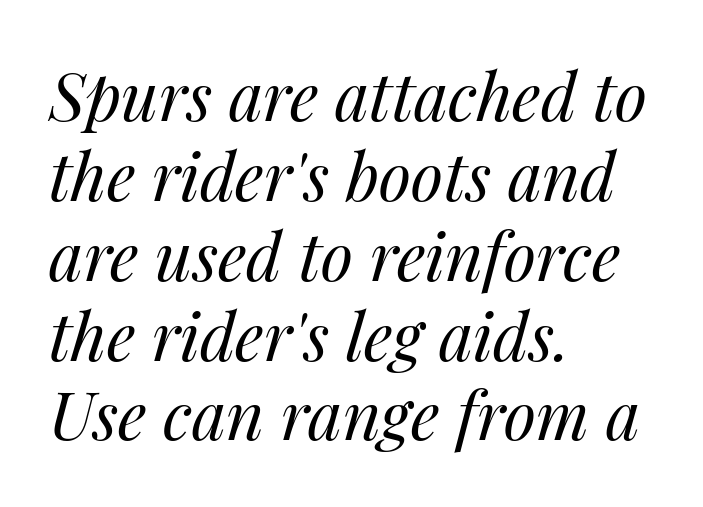
{"italic": "yes", "lean": "right", "slant_degrees": 14, "bold": "no", "weight": "regular", "width": "normal", "stroke_contrast": "medium", "x_height": "medium", "monospaced": "no", "underline": "no", "align": "left", "line_spacing_ratio": 1.21, "letter_spacing": "normal", "letter_spacing_em": 0.0, "glyph_px": 66}
